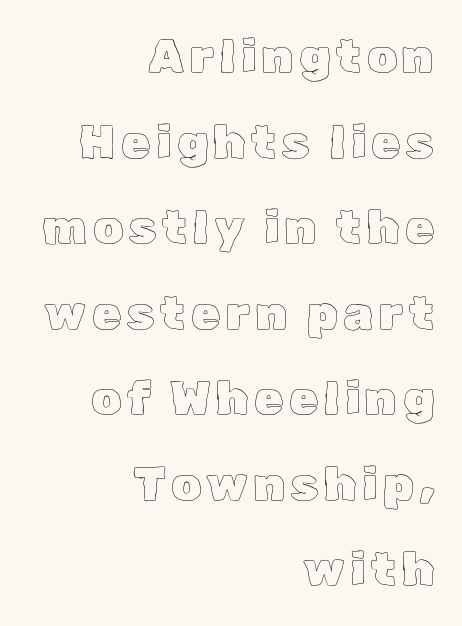
The image shows 47 px text type, upright; set right-aligned, line spacing 1.82x, not underlined; a medium x-height.
